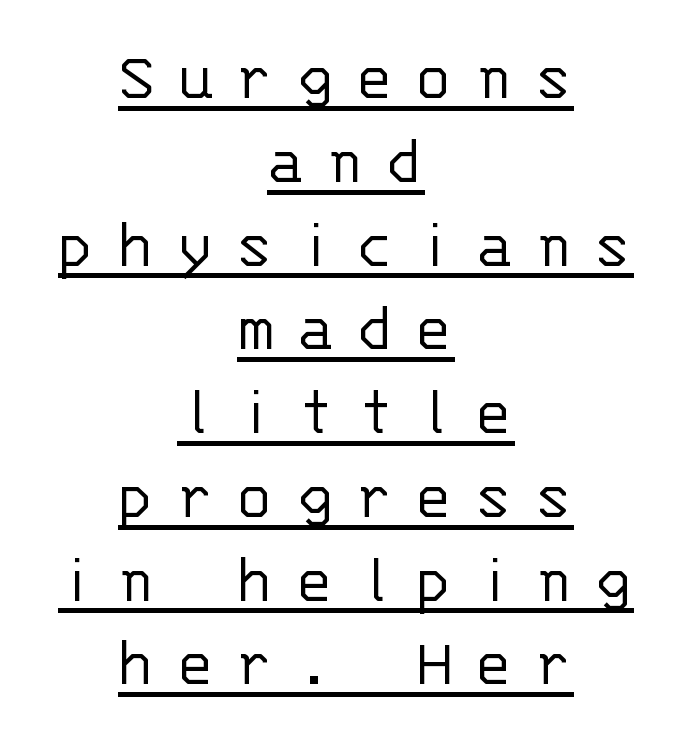
Italic: no, the glyphs are upright roman. Do the characters align in a grid? Yes, the font is monospaced. Nope, no serifs anywhere on these letters. Bold? No — there's no thickening of the strokes. Words appear elongated and porous because spacing is wide. Teacher's note: observe the equal gaps on both sides — that is centered alignment.
